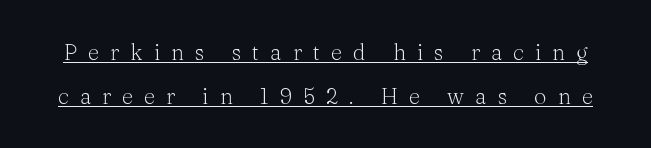
Baseline-to-baseline distance is far greater than the letter height. These lines were composed using upright roman letters. A baseline rule has been typeset under these characters. Weight class: somewhere from thin through regular. Tracking here is generous; glyphs stand well apart from one another.
